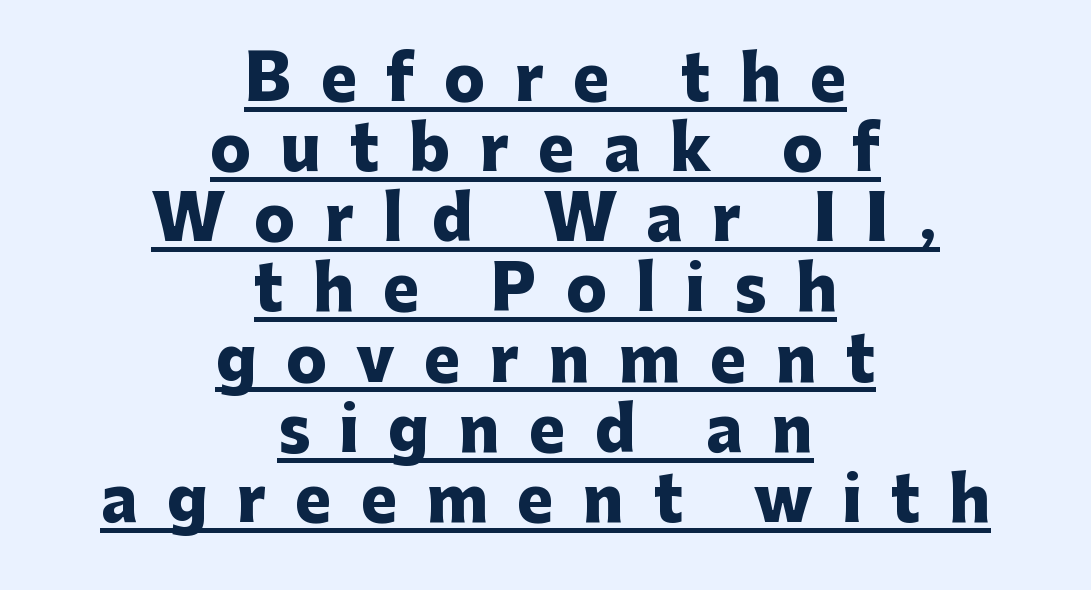
Caption: expanded tracking, letters set apart. Regarding serifs, this sample does without them. The rendering uses natural spacing where letterforms have individual widths. Strong, thick strokes mark this as bold type. One glance says dense: line gaps are narrower than usual.
